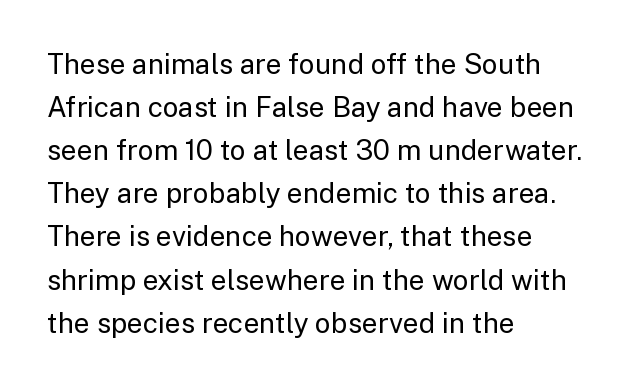
{"serif": "no", "italic": "no", "bold": "no", "weight": "regular", "width": "normal", "stroke_contrast": "low", "x_height": "medium", "monospaced": "no", "underline": "no", "align": "left", "line_spacing": "normal", "line_spacing_ratio": 1.54, "letter_spacing": "normal", "letter_spacing_em": 0.0, "glyph_px": 28}
